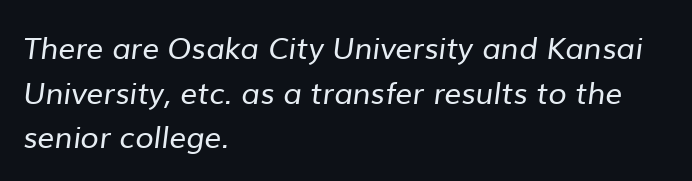
Q: Is the text bold? A: No.
Q: Is the typeface a serif or a sans-serif typeface? A: Sans-serif.
Q: Is the text underlined? A: No.
Q: How is the paragraph aligned? A: Left-aligned.
Q: Is the spacing between letters normal or unusually wide? A: Normal.
Q: Is the spacing between lines tight, normal or loose? A: Normal.
Q: Width (condensed, normal, or wide)? A: Normal.
Q: Stroke contrast? A: Low.
Q: x-height? A: Medium.
Q: Monospaced? A: No.
